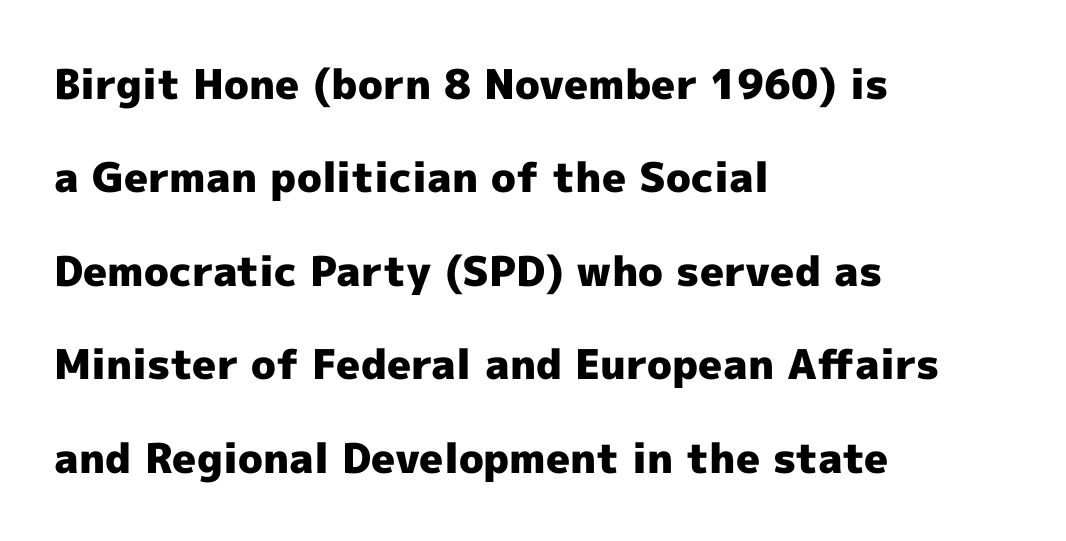
The image shows 41 px heavy sans-serif type, upright; set left-aligned, loose line spacing (2.28x), normal letter spacing, not underlined; a medium x-height.
